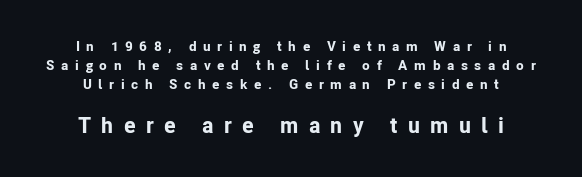
The image shows 22 px bold type, upright; set centered, normal line spacing (1.34x), unusually wide letter spacing (+0.47 em), not underlined; the second (bottom) block is 1.57x larger.
